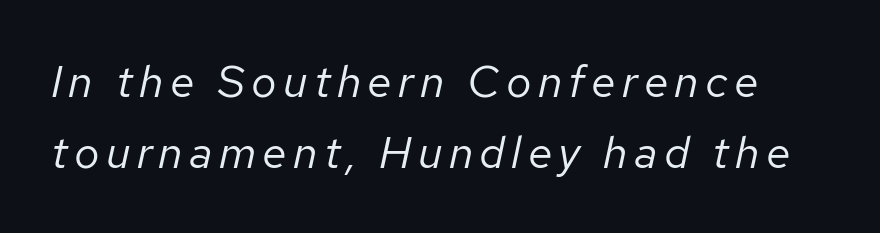
{"italic": "yes", "lean": "right", "slant_degrees": 12, "bold": "no", "weight": "regular", "width": "normal", "stroke_contrast": "low", "x_height": "medium", "monospaced": "no", "underline": "no", "line_spacing": "normal", "line_spacing_ratio": 1.57, "glyph_px": 45}
